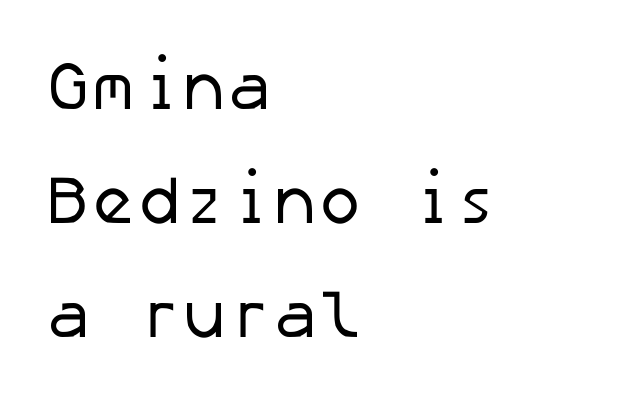
{"serif": "no", "bold": "no", "weight": "regular", "width": "normal", "stroke_contrast": "low", "x_height": "medium", "underline": "no", "align": "left", "line_spacing": "normal", "line_spacing_ratio": 1.68, "letter_spacing": "normal", "letter_spacing_em": 0.0, "glyph_px": 68}
